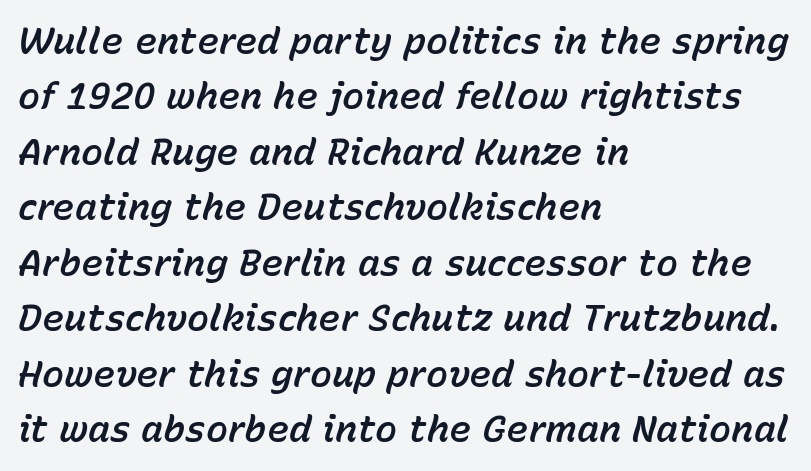
The baseline area is clear. The rendering anchors every line to the left-hand side. Designer's note — italics engaged. If you measured baseline to baseline, you'd find a middling distance.
